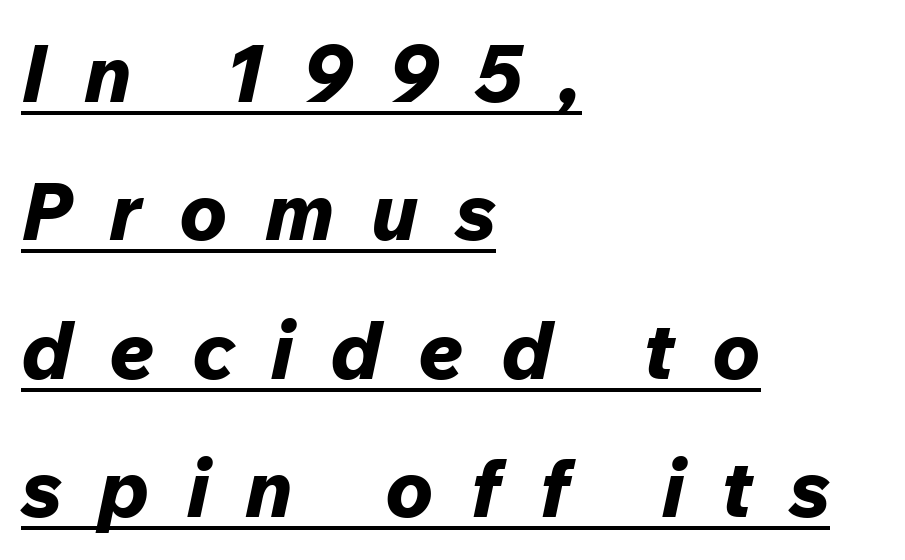
Q: Is the text bold? A: Yes.
Q: Is the text italic (slanted)? A: Yes, it leans right by about 12 degrees.
Q: Is the text underlined? A: Yes.
Q: How is the paragraph aligned? A: Left-aligned.
Q: Is the spacing between letters normal or unusually wide? A: Unusually wide.
Q: Width (condensed, normal, or wide)? A: Normal.
Q: Stroke contrast? A: Low.
Q: x-height? A: Medium.
Q: Monospaced? A: No.
